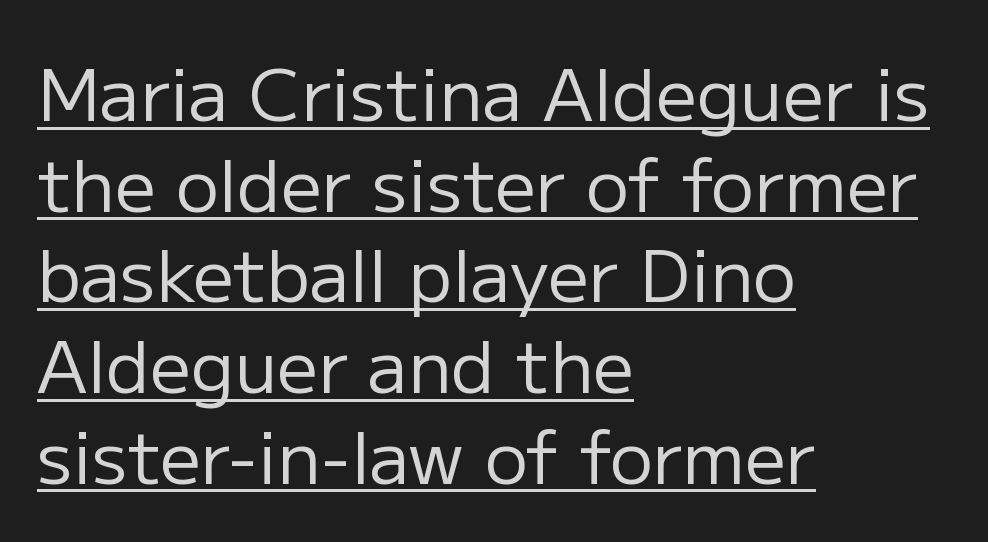
You could call the tracking neutral — neither tight nor loose. Beneath each row of characters lies a ruled line. The paragraph has a hard left edge and a soft right edge. Unbolded letterforms with no extra heft.
